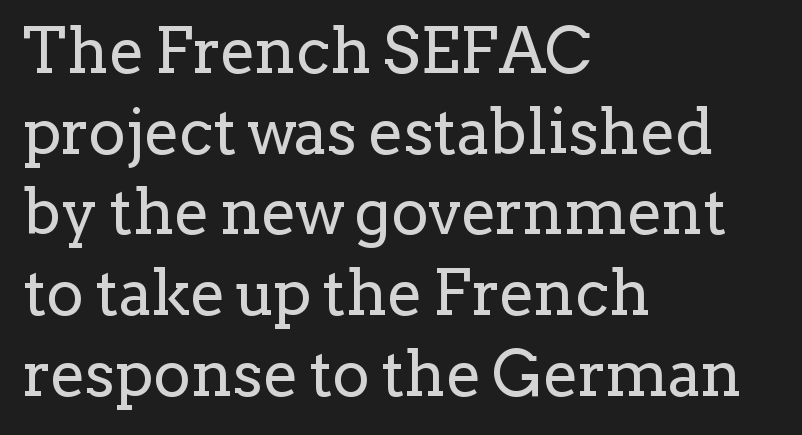
Q: Is the text bold? A: No.
Q: Is the text italic (slanted)? A: No, it is upright.
Q: Is the typeface a serif or a sans-serif typeface? A: Serif.
Q: Is the text underlined? A: No.
Q: How is the paragraph aligned? A: Left-aligned.
Q: Is the spacing between letters normal or unusually wide? A: Normal.
Q: Is the spacing between lines tight, normal or loose? A: Normal.
Q: Width (condensed, normal, or wide)? A: Normal.
Q: Stroke contrast? A: Low.
Q: x-height? A: Medium.
Q: Monospaced? A: No.
